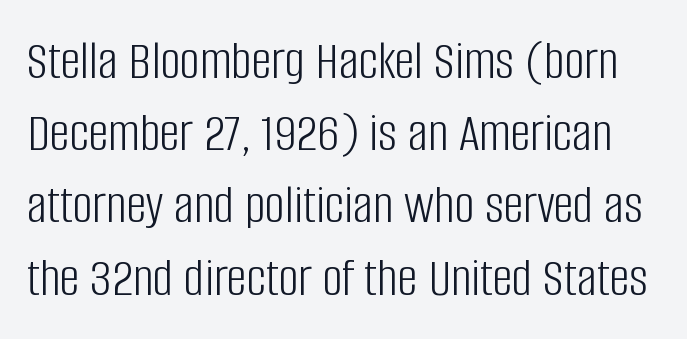
The image shows 56 px light, condensed sans-serif type, upright; set normal line spacing (1.29x), normal letter spacing, not underlined; low stroke contrast and a large x-height.
